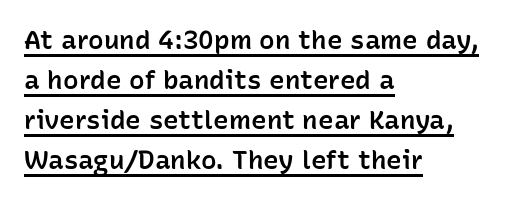
Q: Is the text bold? A: Semi-bold.
Q: Is the text italic (slanted)? A: No, it is upright.
Q: Is the text underlined? A: Yes.
Q: How is the paragraph aligned? A: Left-aligned.
Q: Is the spacing between letters normal or unusually wide? A: Normal.
Q: Is the spacing between lines tight, normal or loose? A: Normal.
